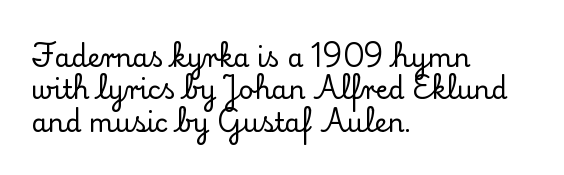
{"italic": "no", "underline": "no", "align": "left", "line_spacing": "normal", "line_spacing_ratio": 1.25, "letter_spacing": "normal", "letter_spacing_em": 0.0, "glyph_px": 26}
